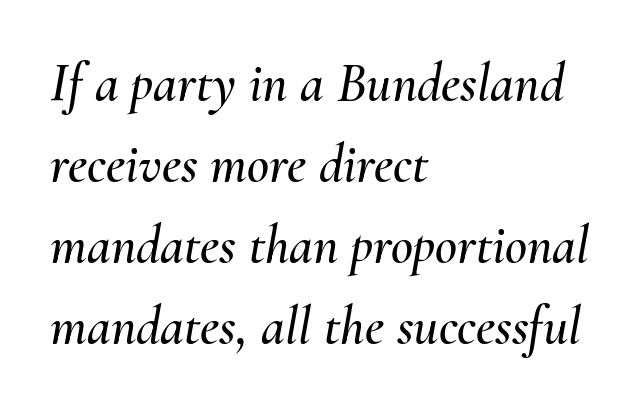
The image shows 54 px text type, italic (leaning right); set left-aligned, normal line spacing (1.5x), normal letter spacing, not underlined; medium stroke contrast and a small x-height.
